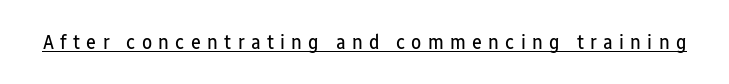
The image shows 21 px text type, upright; set unusually wide letter spacing (+0.3 em), underlined.
